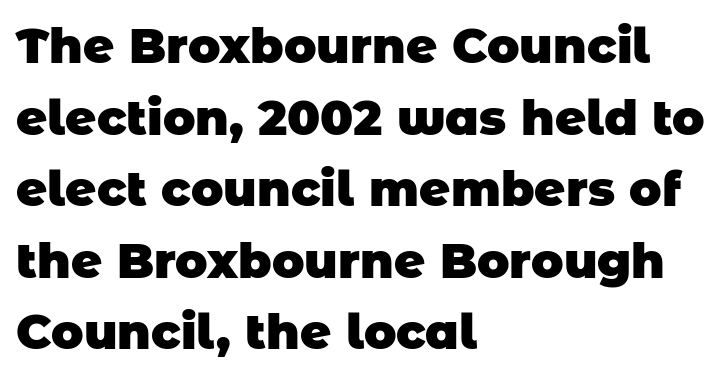
{"serif": "no", "bold": "yes", "weight": "heavy", "width": "normal", "stroke_contrast": "low", "x_height": "large", "monospaced": "no", "underline": "no", "align": "left", "line_spacing": "normal", "line_spacing_ratio": 1.49, "letter_spacing": "normal", "letter_spacing_em": 0.0, "glyph_px": 48}
